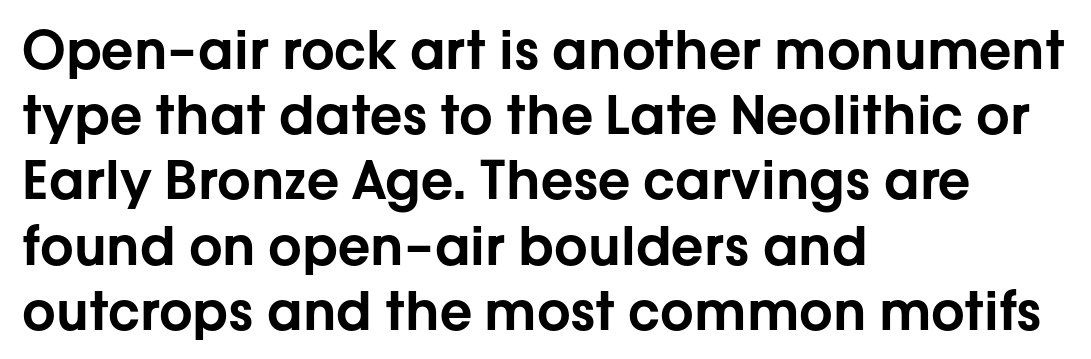
Each letter keeps its own natural width here, so spacing adapts to shape. Tall strokes in this sample are plumb rather than angled. Leftover space on each line is placed entirely after the last word. You can tell from the bare stems that sans-serif type was used. Check under the words: just untouched page. Honestly, the letter spacing is just normal — you wouldn't notice it.
